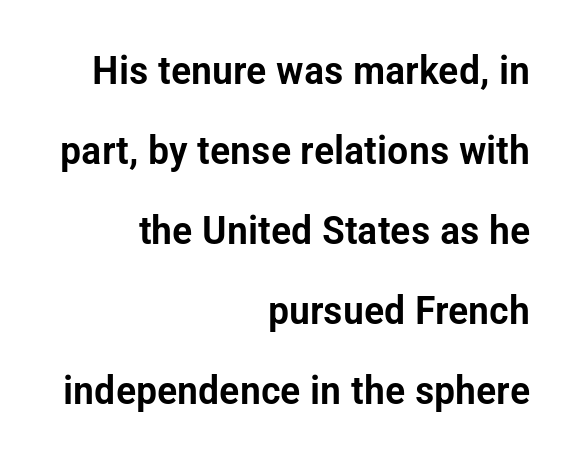
{"serif": "no", "italic": "no", "width": "condensed", "stroke_contrast": "low", "x_height": "medium", "monospaced": "no", "underline": "no", "align": "right", "line_spacing": "loose", "line_spacing_ratio": 2.0, "letter_spacing": "normal", "letter_spacing_em": 0.0, "glyph_px": 40}
